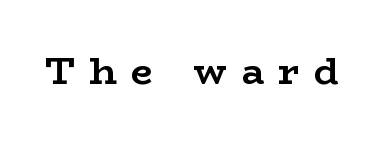
Q: Is the text bold? A: Yes.
Q: Is the text italic (slanted)? A: No, it is upright.
Q: Is the typeface a serif or a sans-serif typeface? A: Serif.
Q: Is the text underlined? A: No.
Q: Is the spacing between letters normal or unusually wide? A: Unusually wide.
Q: Width (condensed, normal, or wide)? A: Wide.
Q: Stroke contrast? A: Low.
Q: x-height? A: Medium.
Q: Monospaced? A: No.
